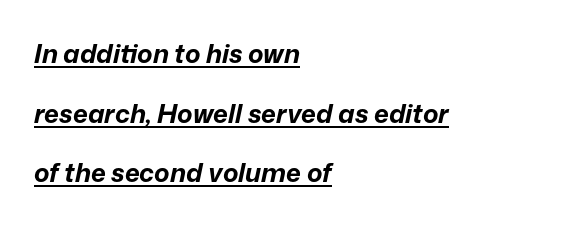
Q: Is the text bold? A: Yes.
Q: Is the text italic (slanted)? A: Yes, it leans right by about 12 degrees.
Q: Is the text underlined? A: Yes.
Q: How is the paragraph aligned? A: Left-aligned.
Q: Is the spacing between letters normal or unusually wide? A: Normal.
Q: Is the spacing between lines tight, normal or loose? A: Loose.
